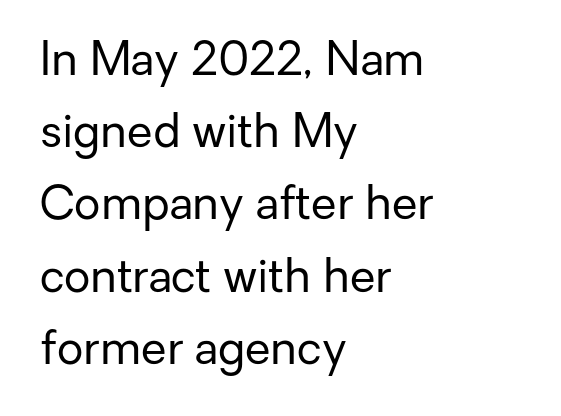
The image shows 46 px regular-weight sans-serif type, upright; set left-aligned, normal line spacing (1.57x), normal letter spacing, not underlined; low stroke contrast and a medium x-height.
